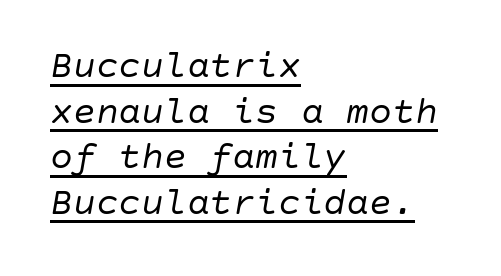
The image shows 38 px regular-weight type, italic (leaning right); set left-aligned, line spacing 1.2x, normal letter spacing, underlined; low stroke contrast and a large x-height.
